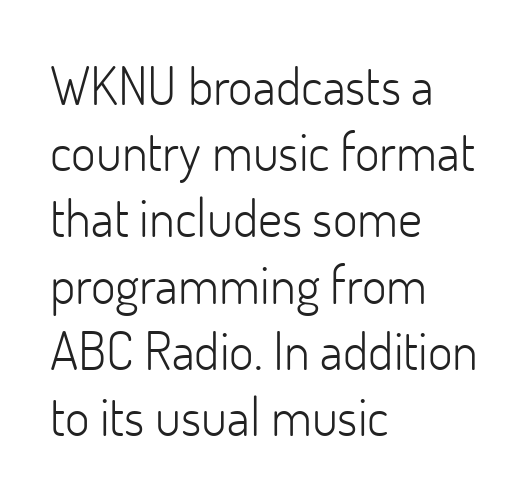
{"serif": "no", "italic": "no", "bold": "no", "weight": "light", "width": "normal", "stroke_contrast": "low", "x_height": "small", "monospaced": "no", "underline": "no", "align": "left", "line_spacing": "normal", "line_spacing_ratio": 1.25, "letter_spacing": "normal", "letter_spacing_em": 0.0, "glyph_px": 53}
